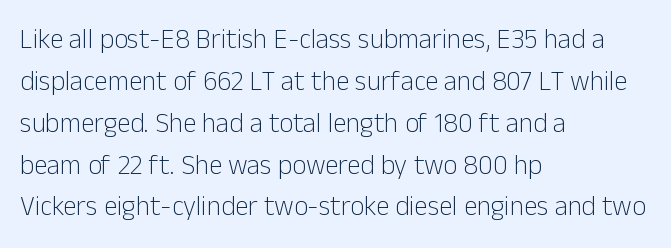
Q: Is the text bold? A: No.
Q: Is the text italic (slanted)? A: No, it is upright.
Q: Is the text underlined? A: No.
Q: How is the paragraph aligned? A: Left-aligned.
Q: Is the spacing between letters normal or unusually wide? A: Normal.
Q: Is the spacing between lines tight, normal or loose? A: Normal.
